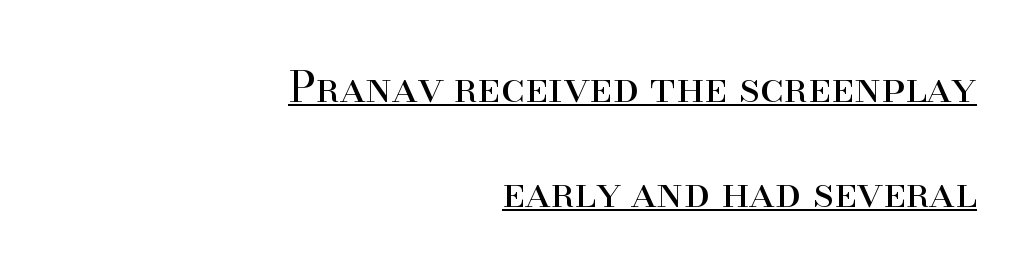
Q: Is the text bold? A: No.
Q: Is the text italic (slanted)? A: No, it is upright.
Q: Is the typeface a serif or a sans-serif typeface? A: Serif.
Q: Is the text underlined? A: Yes.
Q: How is the paragraph aligned? A: Right-aligned.
Q: Is the spacing between letters normal or unusually wide? A: Normal.
Q: Is the spacing between lines tight, normal or loose? A: Loose.
Q: Width (condensed, normal, or wide)? A: Normal.
Q: Stroke contrast? A: High.
Q: x-height? A: Small.
Q: Monospaced? A: No.
